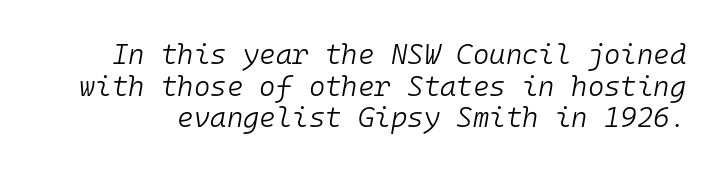
The image shows 28 px light type, italic (leaning right), monospaced; set tight line spacing (1.13x), normal letter spacing, not underlined; low stroke contrast and a medium x-height.
